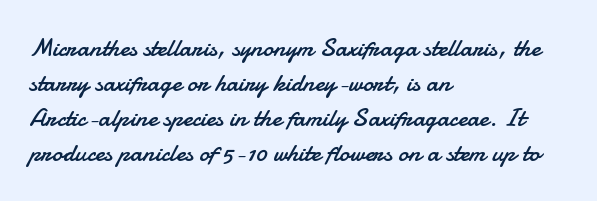
{"bold": "no", "underline": "no", "align": "left", "line_spacing": "normal", "line_spacing_ratio": 1.35, "letter_spacing": "normal", "letter_spacing_em": 0.0, "glyph_px": 26}
